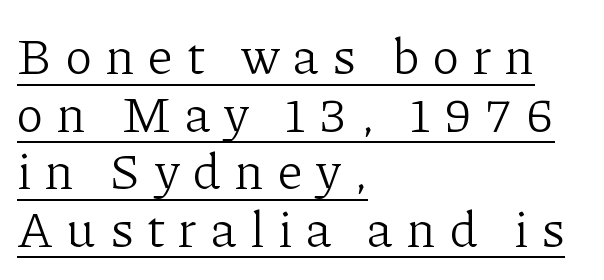
Q: Is the text bold? A: No.
Q: Is the text italic (slanted)? A: No, it is upright.
Q: Is the typeface a serif or a sans-serif typeface? A: Serif.
Q: Is the text underlined? A: Yes.
Q: How is the paragraph aligned? A: Left-aligned.
Q: Is the spacing between letters normal or unusually wide? A: Unusually wide.
Q: Is the spacing between lines tight, normal or loose? A: Tight.
Q: Width (condensed, normal, or wide)? A: Normal.
Q: Stroke contrast? A: Low.
Q: x-height? A: Medium.
Q: Monospaced? A: No.
